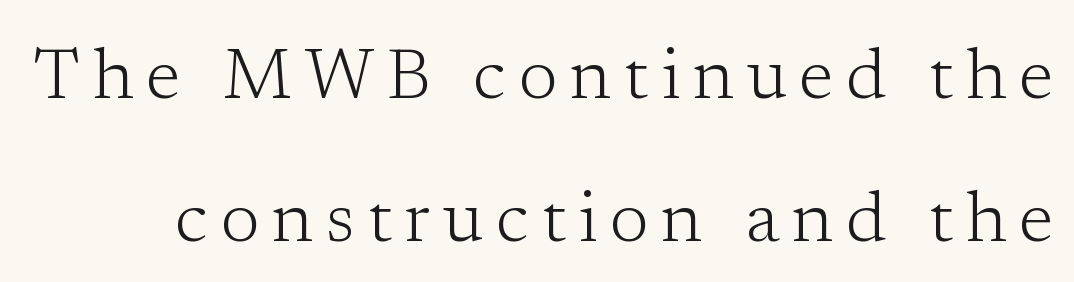
{"serif": "yes", "italic": "no", "bold": "no", "weight": "light", "width": "normal", "stroke_contrast": "low", "x_height": "medium", "monospaced": "no", "underline": "no", "line_spacing": "loose", "line_spacing_ratio": 2.02, "glyph_px": 71}
